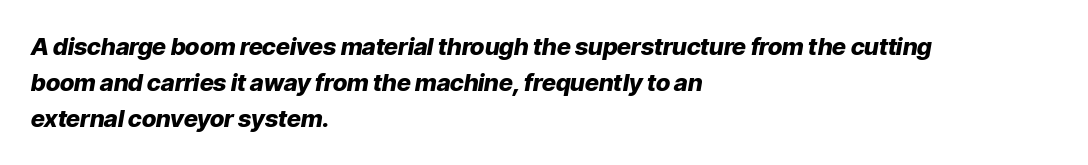
{"italic": "yes", "lean": "right", "slant_degrees": 9, "bold": "yes", "underline": "no", "align": "left", "line_spacing": "normal", "line_spacing_ratio": 1.51, "letter_spacing": "normal", "letter_spacing_em": 0.0, "glyph_px": 24}
